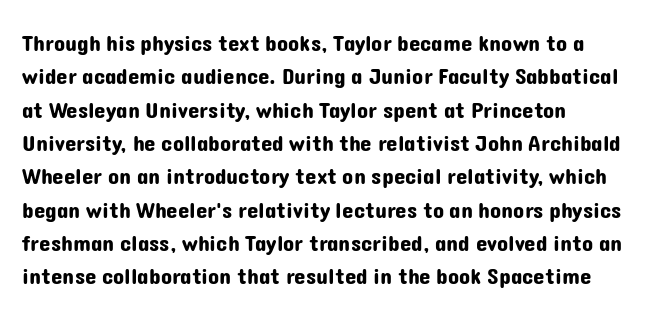
Letter spacing: default. Rows of type keep a routine distance in the vertical direction. Descenders are the only things crossing below the line. The specimen reads as upright at a glance.
